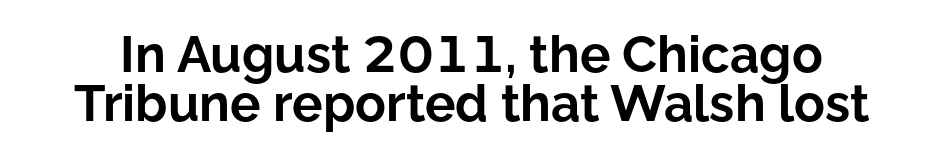
The letters advance in unequal steps, a hallmark of proportional type. Very little white space separates one row of letters from the next. These lines are composed in type without serifs. As a designer I'd log this as weight 700, bold. Notice how the stems are strictly vertical — no italics here. Caption: standard tracking, unaltered.
